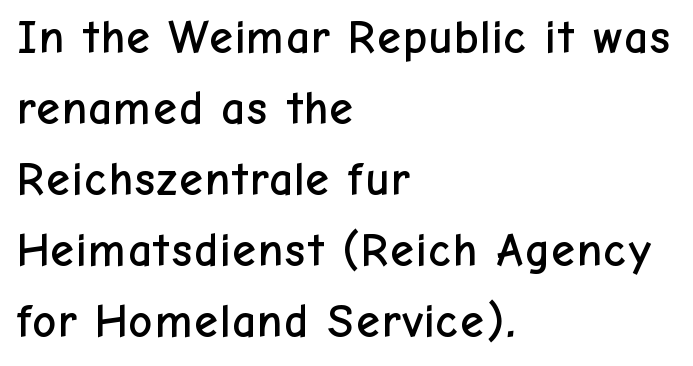
{"serif": "no", "italic": "no", "width": "normal", "stroke_contrast": "low", "x_height": "medium", "monospaced": "no", "underline": "no", "align": "left", "line_spacing": "normal", "line_spacing_ratio": 1.51, "letter_spacing": "normal", "letter_spacing_em": 0.0, "glyph_px": 47}
